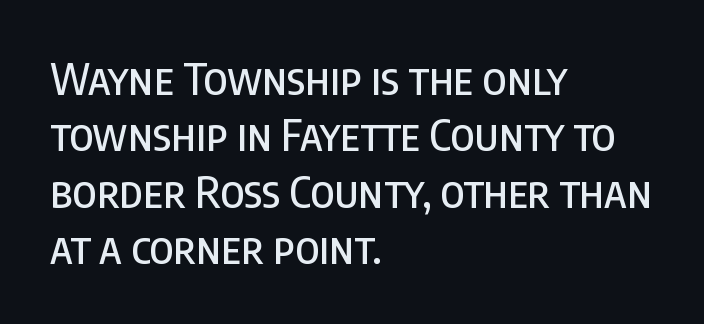
The image shows 43 px condensed sans-serif type, upright; set left-aligned, normal line spacing (1.31x), normal letter spacing, not underlined; low stroke contrast and a large x-height.
